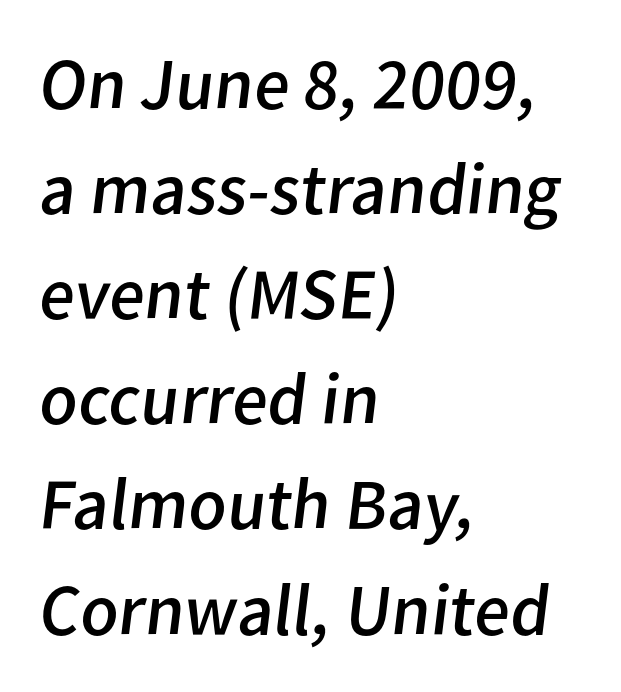
The face used here is proportionally spaced, like ordinary book or web type. No word sits above an underline. Typographically, this falls in the sans-serif category. Baseline-to-baseline distance is the conventional proportion of letter height. This is not heavy type; no bold has been used. Letter spacing: default.
